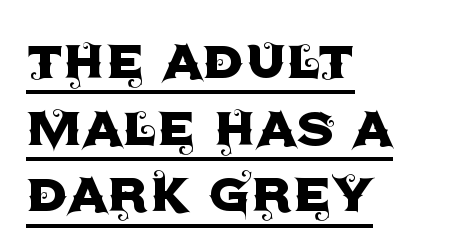
Nothing unusual about the tracking: characters are spaced as the font intends. Horizontal alignment here is leftward, the default for most running prose. The lettering is marked with a stroke running underneath it. Check where the strokes stop: nothing finishes them off — pure sans.
